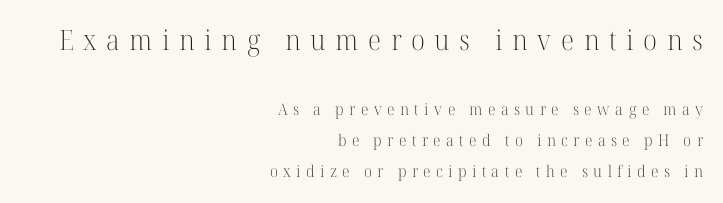
{"serif": "yes", "italic": "no", "bold": "no", "weight": "light", "width": "normal", "stroke_contrast": "high", "x_height": "medium", "monospaced": "no", "underline": "no", "align": "right", "line_spacing": "loose", "line_spacing_ratio": 1.95, "letter_spacing": "wide", "letter_spacing_em": 0.34, "larger_block": "first", "size_ratio": 1.75, "glyph_px": 28}
